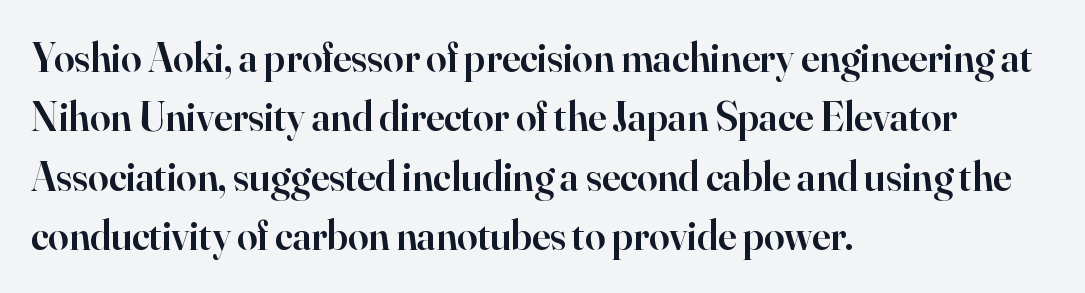
Q: Is the text bold? A: Semi-bold.
Q: Is the text italic (slanted)? A: No, it is upright.
Q: Is the typeface a serif or a sans-serif typeface? A: Serif.
Q: Is the text underlined? A: No.
Q: How is the paragraph aligned? A: Left-aligned.
Q: Is the spacing between letters normal or unusually wide? A: Normal.
Q: Is the spacing between lines tight, normal or loose? A: Normal.
Q: Width (condensed, normal, or wide)? A: Normal.
Q: Stroke contrast? A: High.
Q: x-height? A: Small.
Q: Monospaced? A: No.
